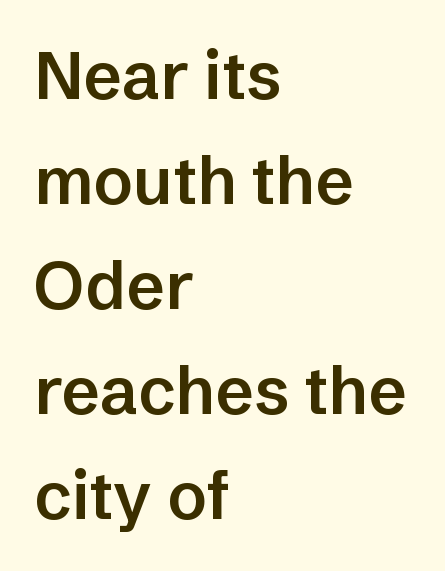
Which margin do the lines hug? The left one — the right edge is uneven. Only glyphs here, with clear space below each row. The lines sit at an ordinary, default distance from one another. This is the regular roman posture of the typeface. Does the type have serifs? No, each stem ends abruptly. These lines are rendered in a variable-pitch font.
